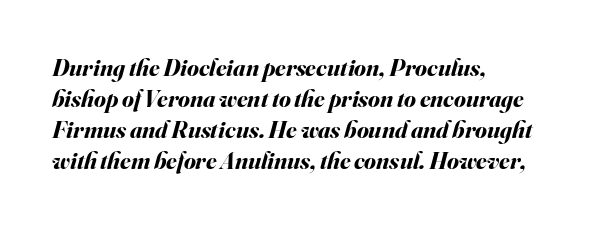
{"italic": "yes", "lean": "right", "slant_degrees": 16, "bold": "yes", "underline": "no", "align": "left", "line_spacing": "normal", "line_spacing_ratio": 1.29, "letter_spacing": "normal", "letter_spacing_em": 0.0, "glyph_px": 24}
